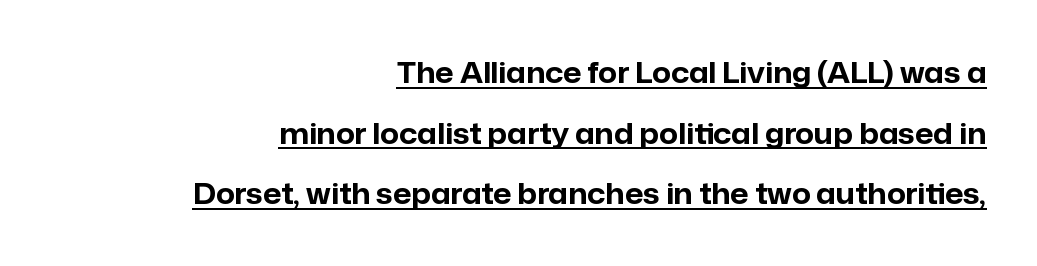
Typographically, this falls in the sans-serif category. Typeset ragged left — the right edge is the straight one. Characters remain perfectly vertical along every line. The type is set solid horizontally, with unmodified tracking. Every word sits above its own underline.
